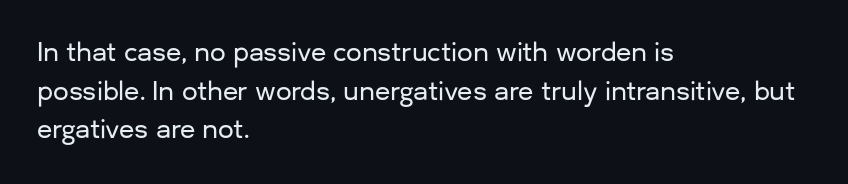
Q: Is the text italic (slanted)? A: No, it is upright.
Q: Is the text underlined? A: No.
Q: How is the paragraph aligned? A: Left-aligned.
Q: Is the spacing between letters normal or unusually wide? A: Normal.
Q: Is the spacing between lines tight, normal or loose? A: Normal.
